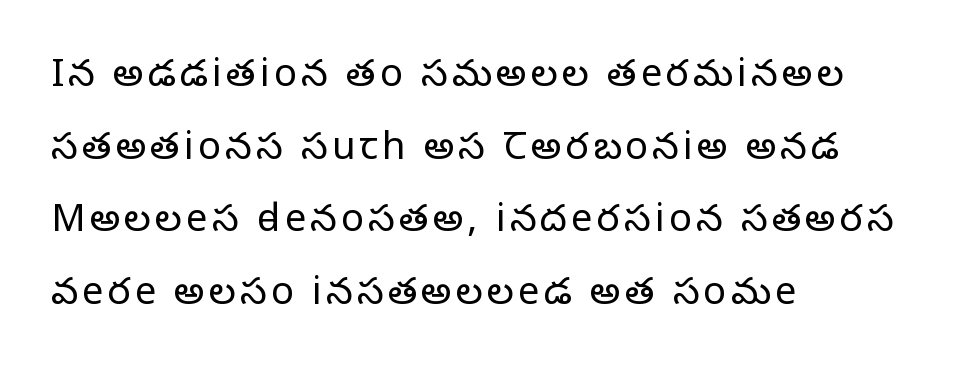
Q: Is the text bold? A: No.
Q: Is the text italic (slanted)? A: No, it is upright.
Q: Is the typeface a serif or a sans-serif typeface? A: Serif.
Q: Is the text underlined? A: No.
Q: How is the paragraph aligned? A: Left-aligned.
Q: Is the spacing between lines tight, normal or loose? A: Loose.
Q: Width (condensed, normal, or wide)? A: Normal.
Q: Stroke contrast? A: Low.
Q: x-height? A: Large.
Q: Monospaced? A: No.
